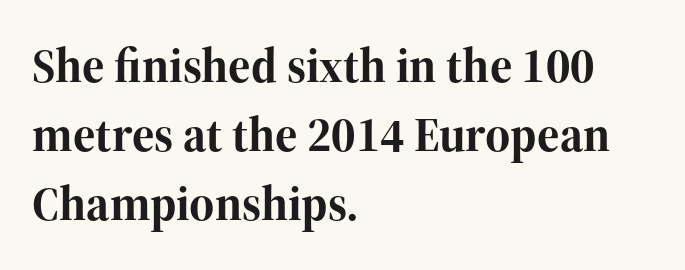
The image shows 48 px bold serif type, upright; set left-aligned, normal line spacing (1.44x), normal letter spacing, not underlined; high stroke contrast and a medium x-height.
